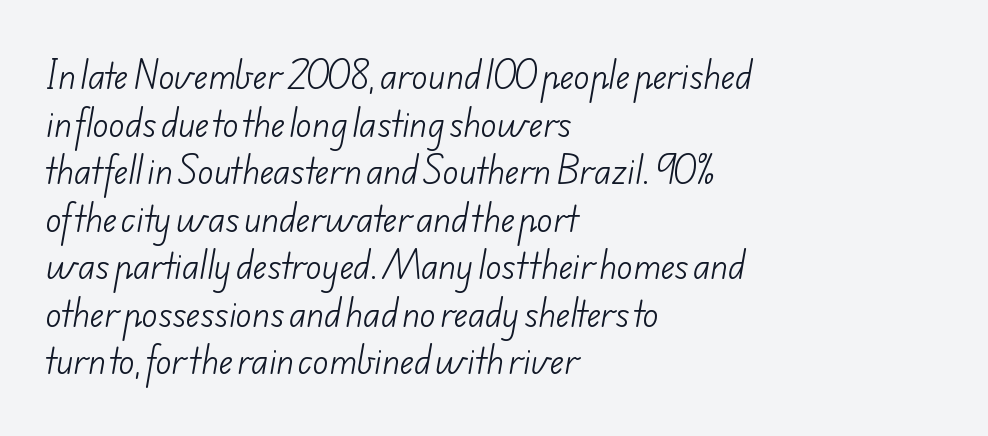
Q: Is the text bold? A: No.
Q: Is the typeface a serif or a sans-serif typeface? A: Sans-serif.
Q: Is the text underlined? A: No.
Q: How is the paragraph aligned? A: Left-aligned.
Q: Is the spacing between letters normal or unusually wide? A: Normal.
Q: Is the spacing between lines tight, normal or loose? A: Normal.
Q: Width (condensed, normal, or wide)? A: Normal.
Q: Stroke contrast? A: Low.
Q: x-height? A: Small.
Q: Monospaced? A: No.
